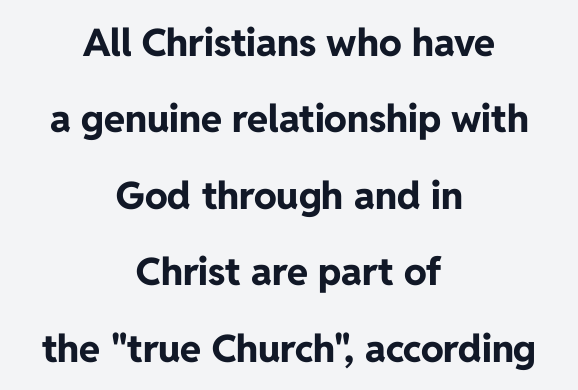
{"serif": "no", "italic": "no", "bold": "yes", "weight": "bold", "width": "normal", "stroke_contrast": "low", "x_height": "medium", "monospaced": "no", "underline": "no", "align": "center", "line_spacing": "loose", "line_spacing_ratio": 2.01, "letter_spacing": "normal", "letter_spacing_em": 0.0, "glyph_px": 38}
